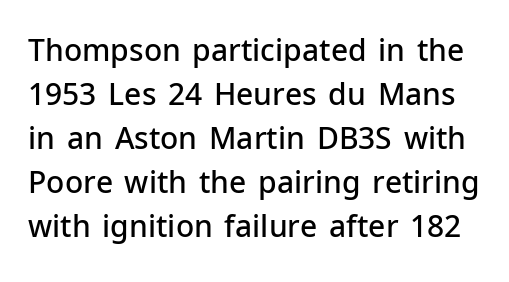
{"serif": "no", "italic": "no", "bold": "semi", "weight": "semibold", "width": "normal", "stroke_contrast": "low", "x_height": "medium", "monospaced": "no", "underline": "no", "line_spacing": "normal", "line_spacing_ratio": 1.47, "letter_spacing": "normal", "letter_spacing_em": 0.0, "glyph_px": 30}
